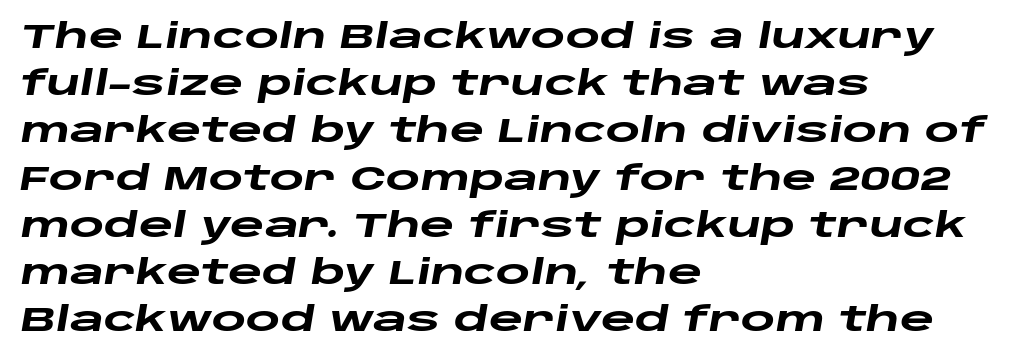
{"italic": "yes", "lean": "right", "slant_degrees": 10, "bold": "yes", "weight": "heavy", "width": "wide", "stroke_contrast": "low", "x_height": "large", "monospaced": "no", "underline": "no", "align": "left", "line_spacing": "normal", "line_spacing_ratio": 1.43, "letter_spacing": "normal", "letter_spacing_em": 0.0, "glyph_px": 33}
